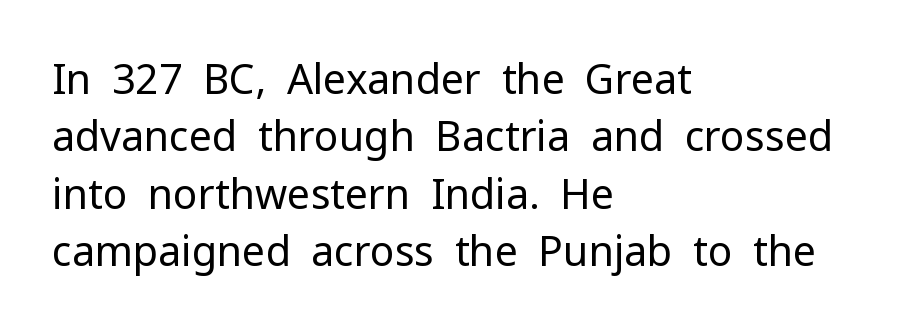
Q: Is the text bold? A: No.
Q: Is the text italic (slanted)? A: No, it is upright.
Q: Is the typeface a serif or a sans-serif typeface? A: Sans-serif.
Q: Is the text underlined? A: No.
Q: How is the paragraph aligned? A: Left-aligned.
Q: Is the spacing between letters normal or unusually wide? A: Normal.
Q: Is the spacing between lines tight, normal or loose? A: Normal.
Q: Width (condensed, normal, or wide)? A: Normal.
Q: Stroke contrast? A: Low.
Q: x-height? A: Medium.
Q: Monospaced? A: No.
